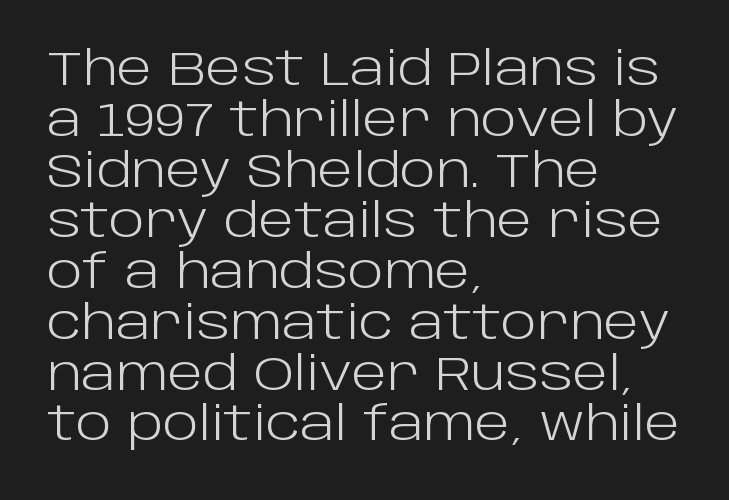
Lines of text with bare space underneath. The space between consecutive lines is stingy. Style check: upright. Ink coverage per letter is moderate at most. The gaps between neighbouring characters are ordinary and unremarkable.
